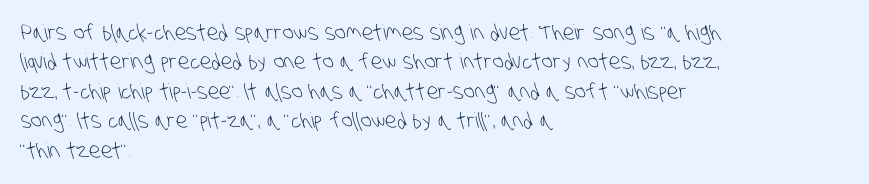
{"bold": "no", "underline": "no", "align": "left", "line_spacing": "normal", "line_spacing_ratio": 1.4, "letter_spacing": "normal", "letter_spacing_em": 0.0, "glyph_px": 21}
